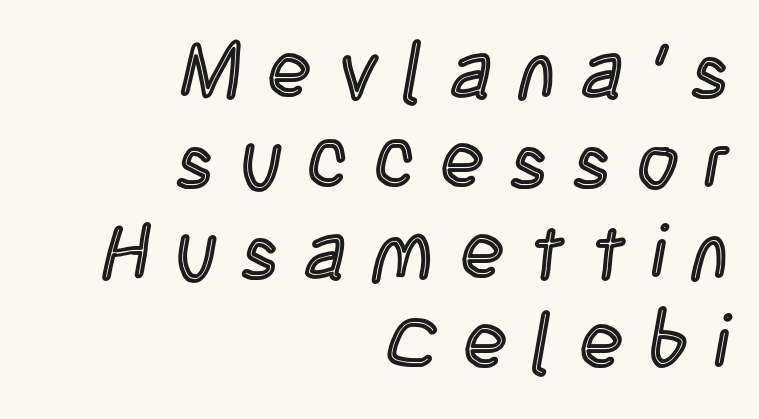
The image shows 78 px condensed type; set right-aligned, line spacing 1.16x, unusually wide letter spacing (+0.35 em), not underlined; a large x-height.
